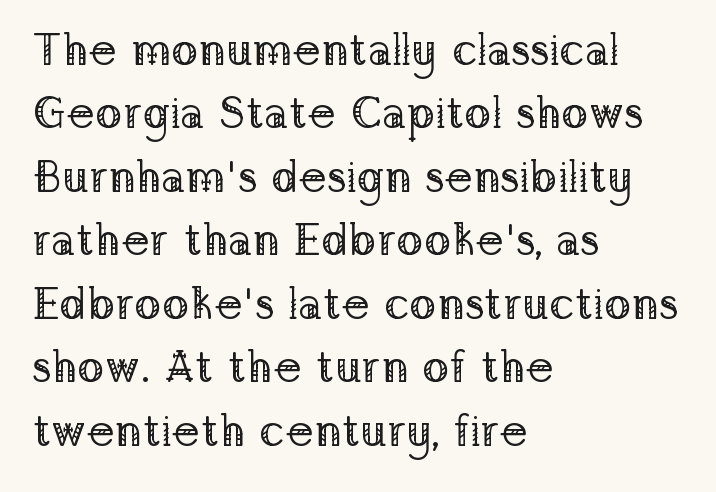
The font family rendered here belongs to the serif group. Weight: not bold — regular or lighter. Varying glyph widths throughout — classic text-font behaviour. Line spacing here is normal. Letter spacing: default. Style check: upright.
